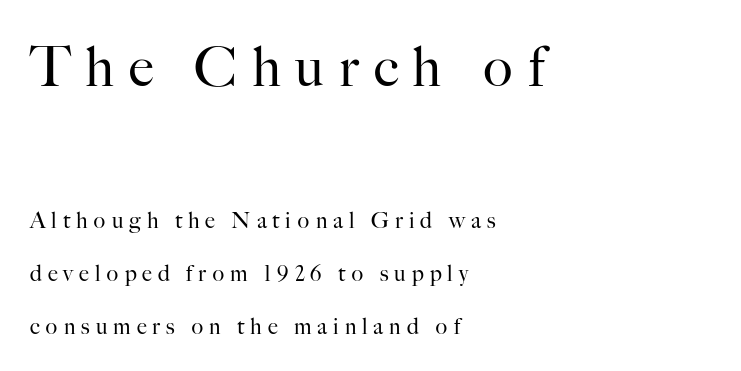
Q: Is the text bold? A: No.
Q: Is the text italic (slanted)? A: No, it is upright.
Q: Is the typeface a serif or a sans-serif typeface? A: Serif.
Q: Is the text underlined? A: No.
Q: How is the paragraph aligned? A: Left-aligned.
Q: Is the spacing between letters normal or unusually wide? A: Unusually wide.
Q: Is the spacing between lines tight, normal or loose? A: Loose.
Q: Which block of text is set in a larger size, the first (top) or the second (bottom)? A: The first (top) one.
Q: Width (condensed, normal, or wide)? A: Normal.
Q: Stroke contrast? A: High.
Q: x-height? A: Small.
Q: Monospaced? A: No.
